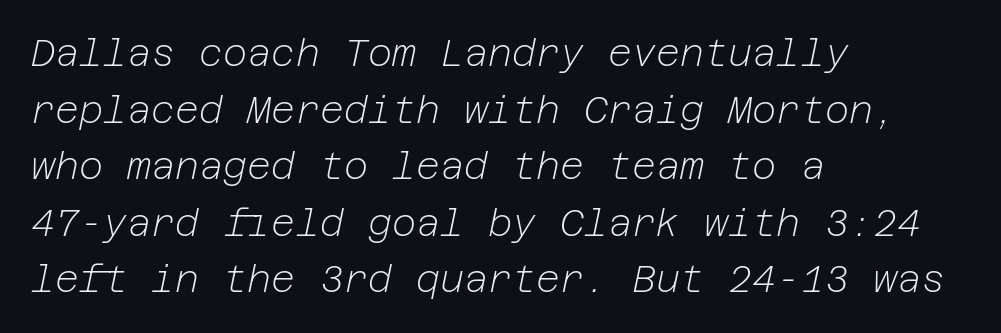
Looking at the ascenders, they clearly lean. The letters sit at their default tracking, neither squeezed nor spread. Evenly set lines give the paragraph a standard silhouette. Glance below the letters and you will spot only blank space.
